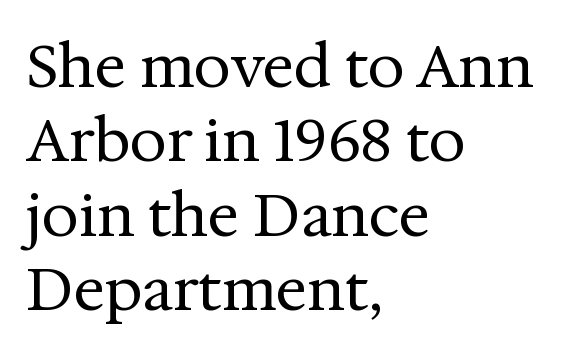
Line beginnings align vertically; line endings do not. Underline: absent. Between one letter and the next there's only the usual sliver of space. The lines sit at an ordinary, default distance from one another. Note the varied advance widths — an 'i' is clearly narrower than an 'm'. The typography opts for an upright posture over an oblique one.
